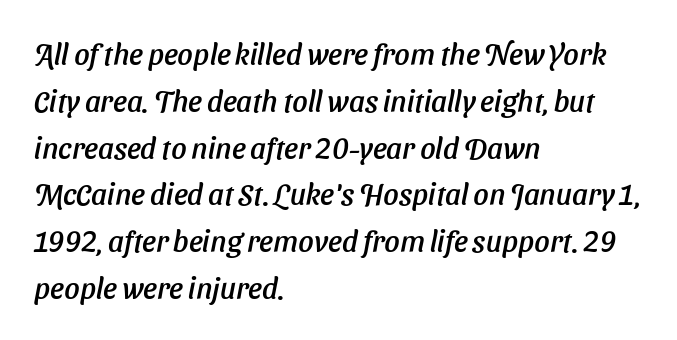
The image shows 30 px text type, italic (leaning right); set left-aligned, normal line spacing (1.56x), normal letter spacing, not underlined; low stroke contrast and a medium x-height.
